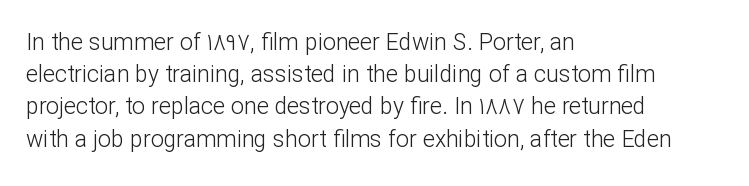
Q: Is the text bold? A: No.
Q: Is the text italic (slanted)? A: No, it is upright.
Q: Is the text underlined? A: No.
Q: How is the paragraph aligned? A: Left-aligned.
Q: Is the spacing between letters normal or unusually wide? A: Normal.
Q: Is the spacing between lines tight, normal or loose? A: Normal.
